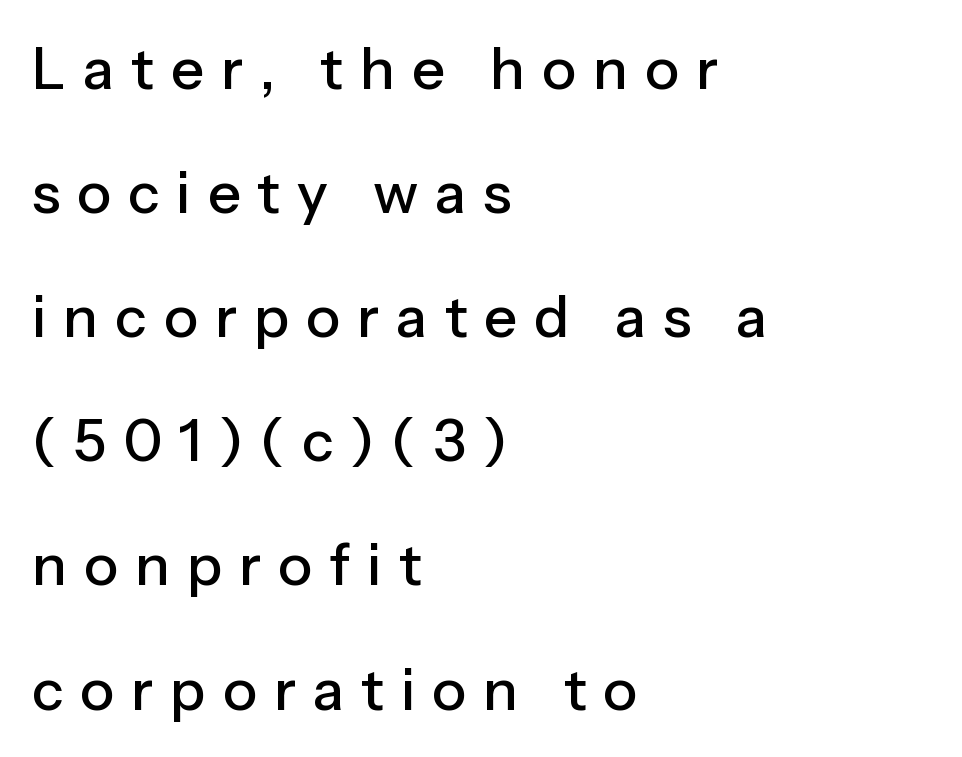
The image shows 58 px sans-serif type, upright; set left-aligned, loose line spacing (2.14x), unusually wide letter spacing (+0.29 em), not underlined; low stroke contrast and a medium x-height.
